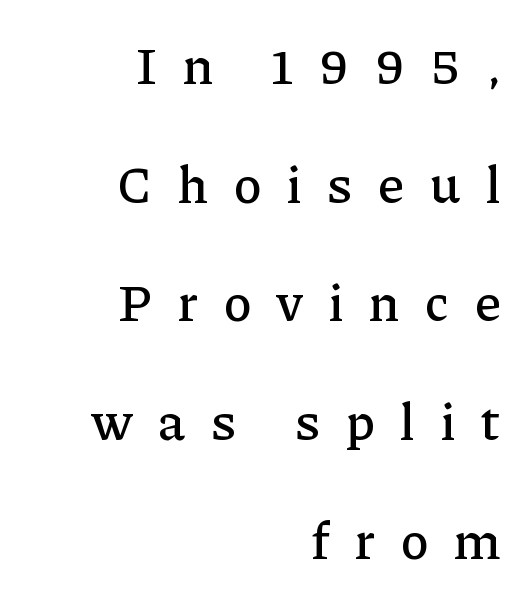
The image shows 53 px serif type, upright; set right-aligned, loose line spacing (2.24x), unusually wide letter spacing (+0.49 em), not underlined; low stroke contrast and a medium x-height.
